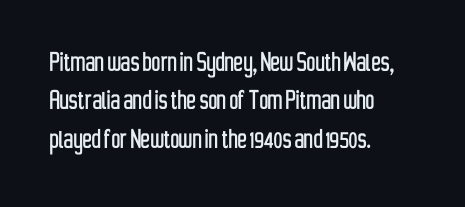
The image shows 31 px condensed sans-serif type, upright; set left-aligned, line spacing 1.24x, normal letter spacing, not underlined; low stroke contrast and a medium x-height.
